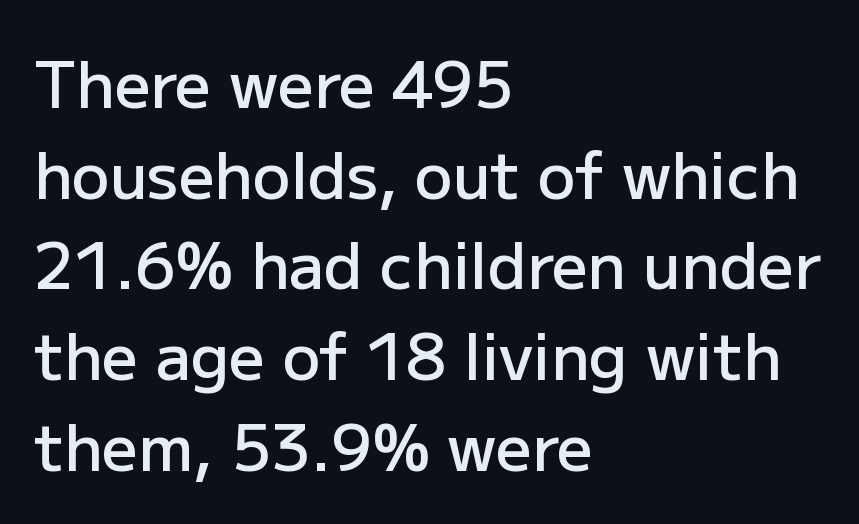
{"serif": "no", "italic": "no", "bold": "semi", "weight": "semibold", "width": "normal", "stroke_contrast": "low", "x_height": "medium", "monospaced": "no", "underline": "no", "align": "left", "line_spacing": "normal", "line_spacing_ratio": 1.44, "letter_spacing": "normal", "letter_spacing_em": 0.0, "glyph_px": 63}
